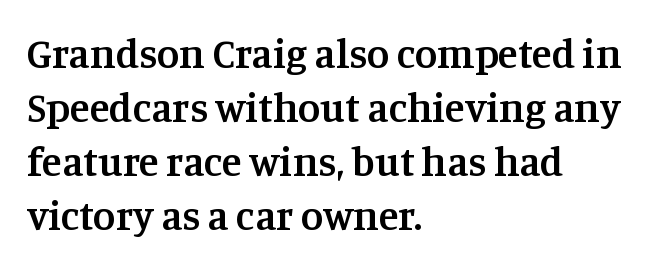
This sample uses a serif face. Does the leading feel generous? No, just average. The face used here is a semibold: visibly heavier than regular, lighter than bold. Underline: absent. A typesetter would call this proportional, since set widths differ per character. Each word holds together tightly as a unit, with standard inter-letter gaps.
